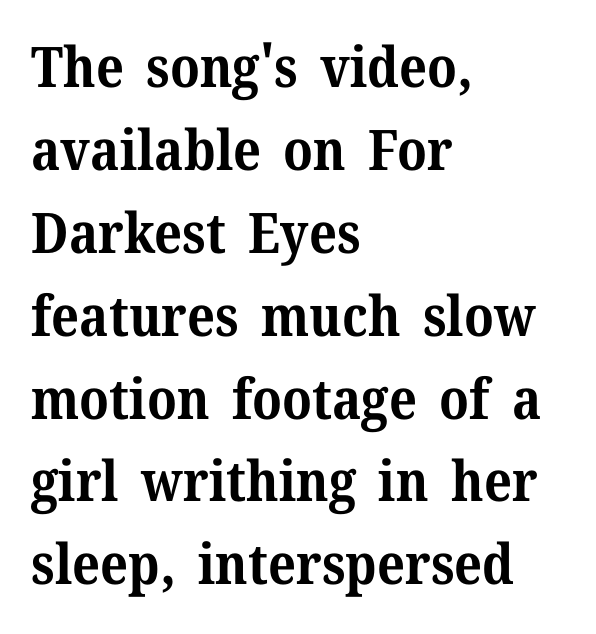
The image shows 56 px bold serif type, upright; set left-aligned, normal line spacing (1.48x), normal letter spacing, not underlined; medium stroke contrast and a medium x-height.
